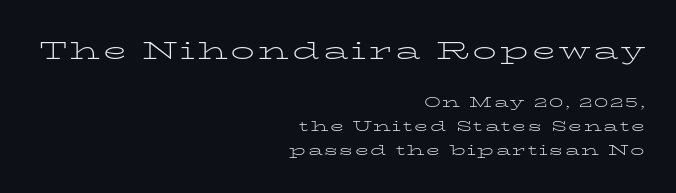
{"italic": "no", "bold": "no", "underline": "no", "align": "right", "line_spacing_ratio": 1.71, "larger_block": "first", "size_ratio": 1.71, "glyph_px": 24}
